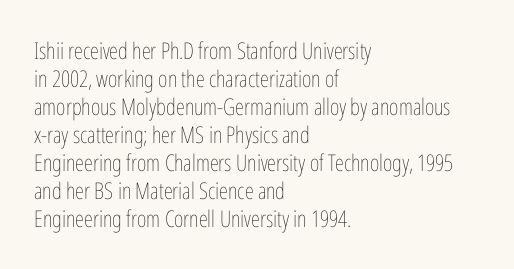
The image shows 23 px text type, upright; set left-aligned, line spacing 1.22x, normal letter spacing, not underlined.
